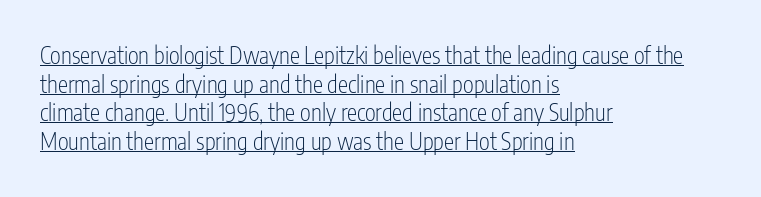
{"italic": "no", "bold": "no", "underline": "yes", "align": "left", "line_spacing": "normal", "line_spacing_ratio": 1.25, "letter_spacing": "normal", "letter_spacing_em": 0.0, "glyph_px": 23}
